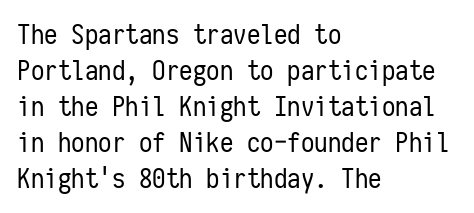
Q: Is the text bold? A: No.
Q: Is the text italic (slanted)? A: No, it is upright.
Q: Is the text underlined? A: No.
Q: How is the paragraph aligned? A: Left-aligned.
Q: Is the spacing between letters normal or unusually wide? A: Normal.
Q: Is the spacing between lines tight, normal or loose? A: Normal.
